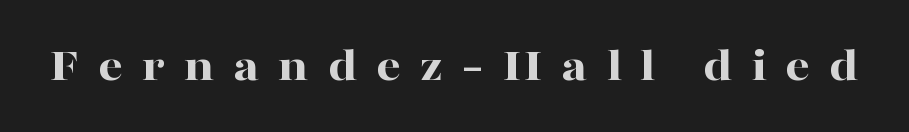
Q: Is the text bold? A: Yes.
Q: Is the text italic (slanted)? A: No, it is upright.
Q: Is the typeface a serif or a sans-serif typeface? A: Serif.
Q: Is the text underlined? A: No.
Q: Is the spacing between letters normal or unusually wide? A: Unusually wide.
Q: Width (condensed, normal, or wide)? A: Wide.
Q: Stroke contrast? A: High.
Q: x-height? A: Medium.
Q: Monospaced? A: No.
